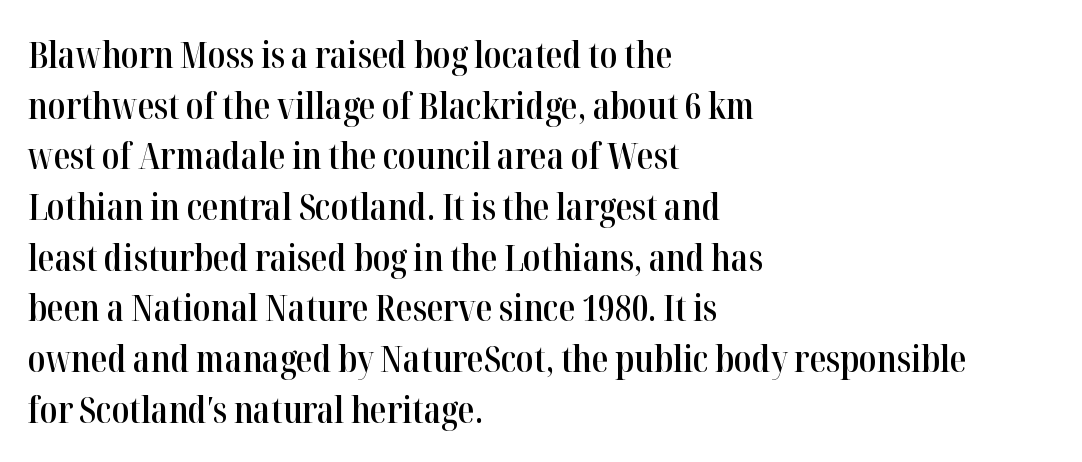
Observe the serifs anchoring each vertical stroke in this sample. The letters stand straight up with perfectly vertical stems. Looks like regular typesetting: each glyph gets only the width it needs. No extra tracking has been applied to these lines. Check the space under the baseline: it is left empty.
